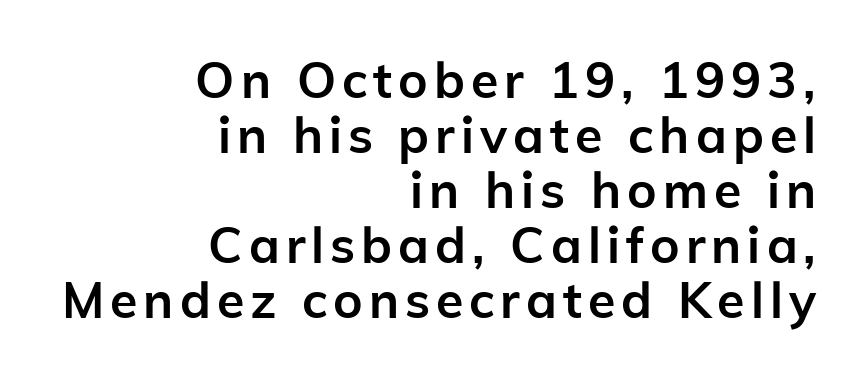
Q: Is the text bold? A: Yes.
Q: Is the text italic (slanted)? A: No, it is upright.
Q: Is the typeface a serif or a sans-serif typeface? A: Sans-serif.
Q: Is the text underlined? A: No.
Q: How is the paragraph aligned? A: Right-aligned.
Q: Is the spacing between lines tight, normal or loose? A: Tight.
Q: Width (condensed, normal, or wide)? A: Normal.
Q: Stroke contrast? A: Low.
Q: x-height? A: Medium.
Q: Monospaced? A: No.
